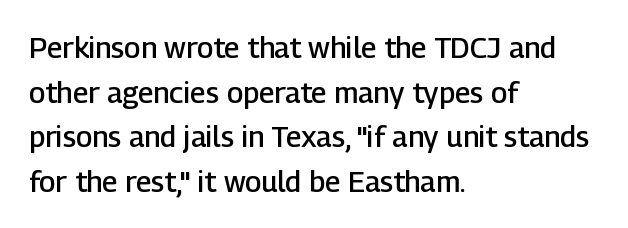
The image shows 29 px semibold sans-serif type, upright; set left-aligned, normal line spacing (1.54x), normal letter spacing, not underlined; low stroke contrast and a medium x-height.
